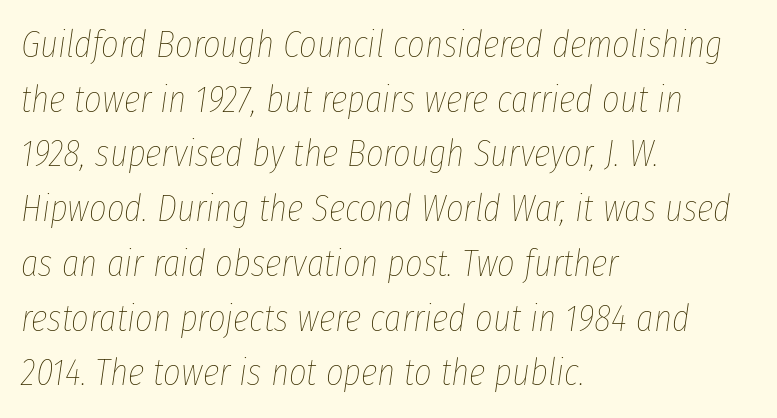
{"italic": "yes", "lean": "right", "slant_degrees": 8, "bold": "no", "weight": "thin", "width": "condensed", "stroke_contrast": "low", "x_height": "medium", "monospaced": "no", "underline": "no", "align": "left", "line_spacing": "normal", "line_spacing_ratio": 1.44, "letter_spacing": "normal", "letter_spacing_em": 0.0, "glyph_px": 38}
